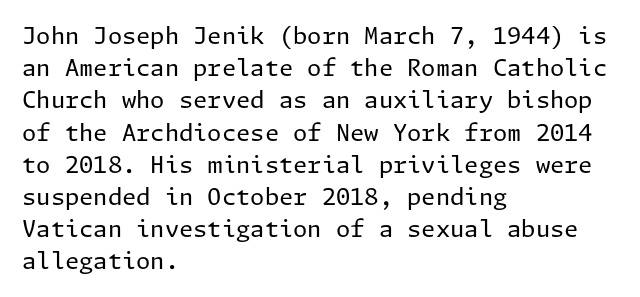
The image shows 23 px text type, upright; set left-aligned, normal line spacing (1.4x), normal letter spacing, not underlined.
